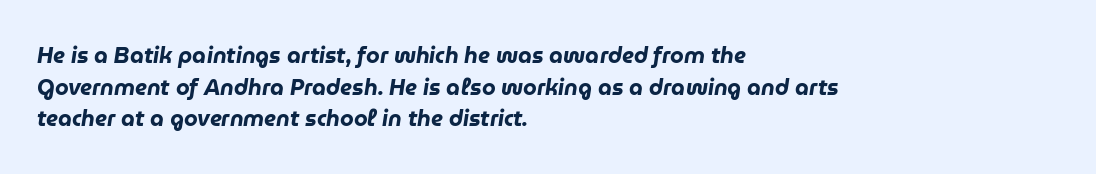
The lines sit at an ordinary, default distance from one another. Typographic density is high because the face is bold. The rendering anchors every line to the left-hand side. Lines of text with bare space underneath.
